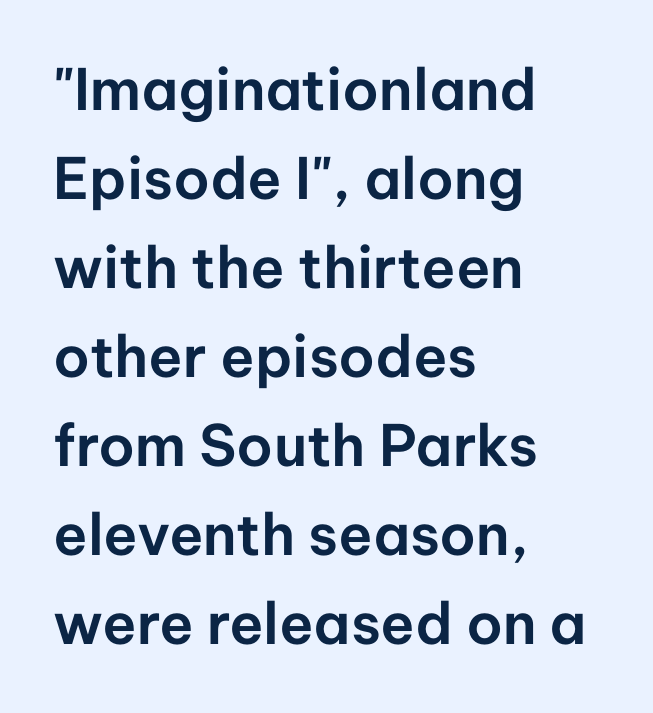
Q: Is the text italic (slanted)? A: No, it is upright.
Q: Is the typeface a serif or a sans-serif typeface? A: Sans-serif.
Q: Is the text underlined? A: No.
Q: How is the paragraph aligned? A: Left-aligned.
Q: Is the spacing between letters normal or unusually wide? A: Normal.
Q: Is the spacing between lines tight, normal or loose? A: Normal.
Q: Width (condensed, normal, or wide)? A: Normal.
Q: Stroke contrast? A: Low.
Q: x-height? A: Medium.
Q: Monospaced? A: No.
